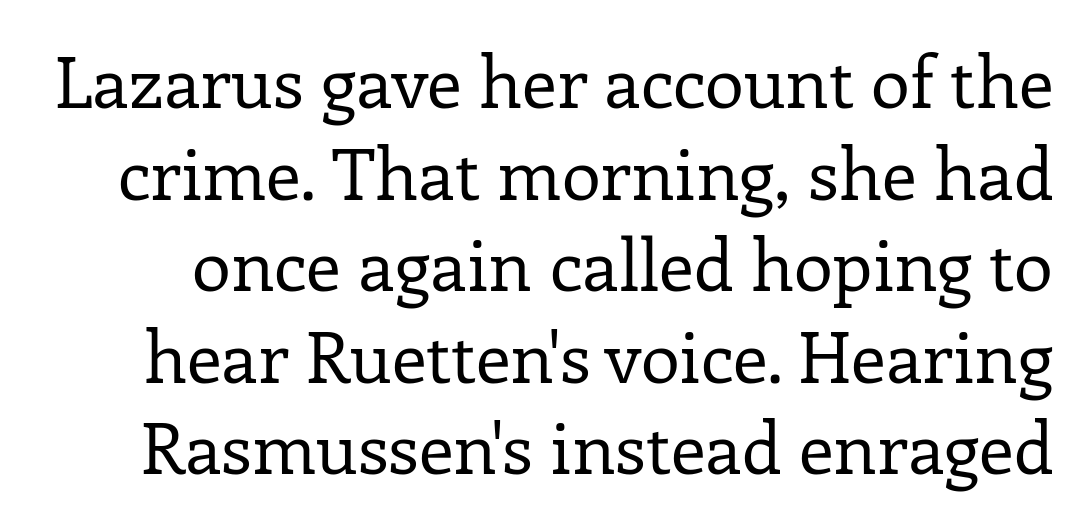
Q: Is the text bold? A: No.
Q: Is the text italic (slanted)? A: No, it is upright.
Q: Is the typeface a serif or a sans-serif typeface? A: Serif.
Q: Is the text underlined? A: No.
Q: Is the spacing between letters normal or unusually wide? A: Normal.
Q: Is the spacing between lines tight, normal or loose? A: Normal.
Q: Width (condensed, normal, or wide)? A: Normal.
Q: Stroke contrast? A: Low.
Q: x-height? A: Medium.
Q: Monospaced? A: No.
